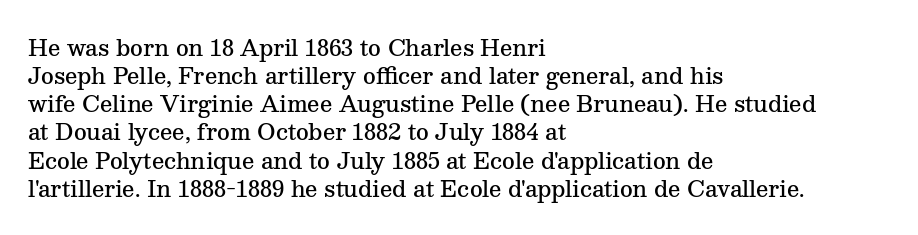
The image shows 22 px text type, upright; set left-aligned, normal line spacing (1.28x), normal letter spacing, not underlined.
